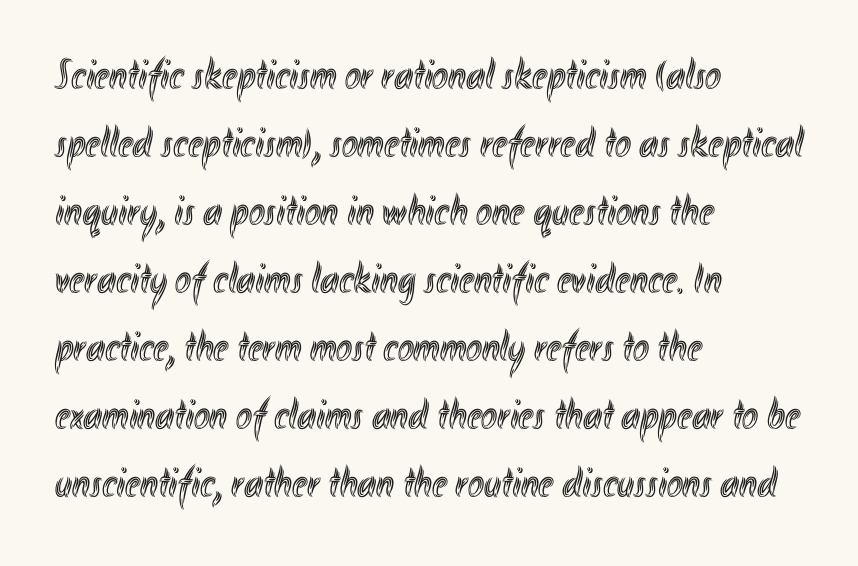
Think of a printed novel: that variable character pitch is what you see here. Tracking here is standard; glyphs follow each other at the usual distance. Quick note: underline off. One glance says typical: line gaps are just what's usual. Each line starts at the same left margin while the right side varies.
